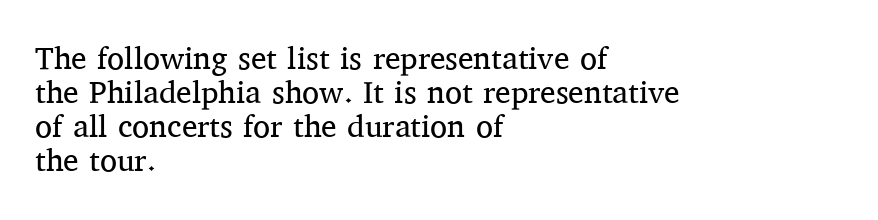
{"serif": "yes", "italic": "no", "bold": "no", "weight": "regular", "width": "normal", "stroke_contrast": "medium", "x_height": "medium", "monospaced": "no", "underline": "no", "align": "left", "line_spacing": "tight", "line_spacing_ratio": 1.1, "letter_spacing": "normal", "letter_spacing_em": 0.0, "glyph_px": 31}
